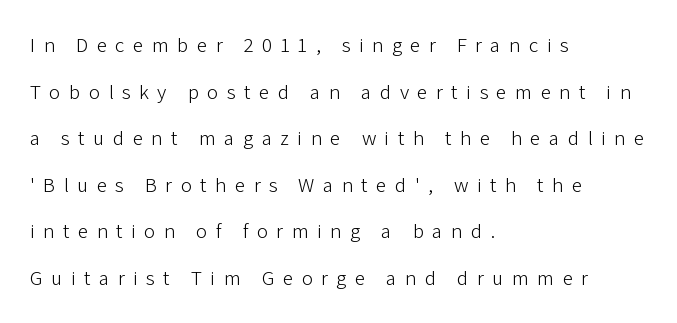
The designer dialed line spacing up above the default. A bare baseline throughout the passage. Compared with a typical body face, this is equally light or lighter still. In terms of letterspacing, this is a distinctly airy, spread setting.
